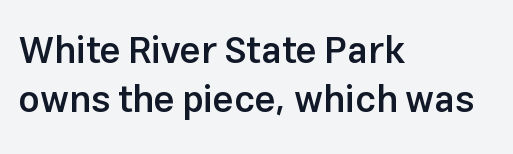
Italic? Not at all — the glyphs are vertical. Stroke thickness is moderately raised; the sample reads as semibold. Is there much room between lines? A standard amount, neither cramped nor airy. Compared with typical body copy, the letter spacing here is the same.
